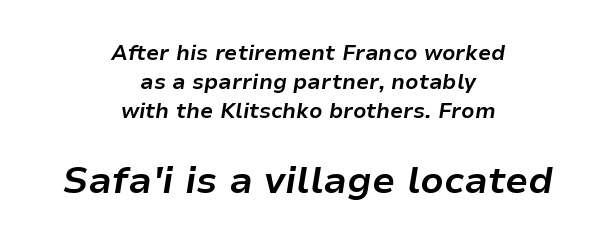
{"italic": "yes", "lean": "right", "slant_degrees": 9, "bold": "yes", "weight": "bold", "width": "normal", "stroke_contrast": "low", "x_height": "medium", "monospaced": "no", "underline": "no", "align": "center", "line_spacing": "normal", "line_spacing_ratio": 1.38, "letter_spacing": "normal", "letter_spacing_em": 0.0, "larger_block": "second", "size_ratio": 1.76, "glyph_px": 37}
